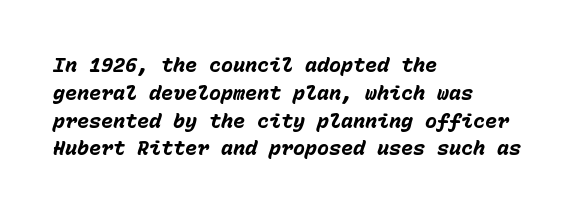
{"italic": "yes", "lean": "right", "slant_degrees": 15, "bold": "yes", "underline": "no", "align": "left", "line_spacing": "normal", "line_spacing_ratio": 1.39, "letter_spacing": "normal", "letter_spacing_em": 0.0, "glyph_px": 20}
